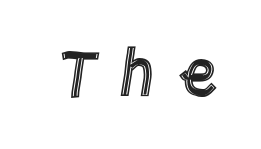
Q: Is the text italic (slanted)? A: Yes.
Q: Is the text underlined? A: No.
Q: Is the spacing between letters normal or unusually wide? A: Unusually wide.
Q: Width (condensed, normal, or wide)? A: Condensed.
Q: x-height? A: Large.
Q: Monospaced? A: No.
